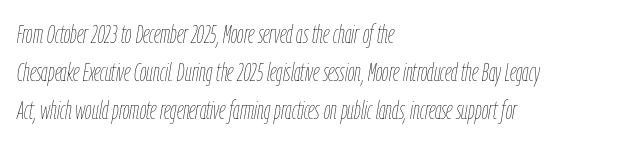
Q: Is the text bold? A: No.
Q: Is the text italic (slanted)? A: Yes, it leans right by about 9 degrees.
Q: Is the text underlined? A: No.
Q: How is the paragraph aligned? A: Left-aligned.
Q: Is the spacing between letters normal or unusually wide? A: Normal.
Q: Is the spacing between lines tight, normal or loose? A: Normal.
